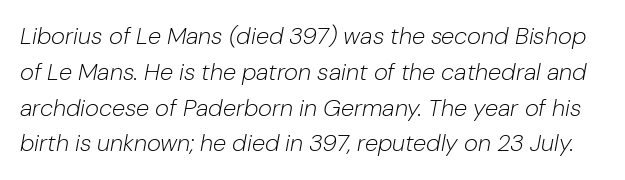
The specimen omits any rule beneath the text block's lines. The axis of the letterforms is tilted away from vertical. A light-to-regular cut is what we see here. Line spacing here is normal. Is the letter spacing exaggerated? No — it looks like the ordinary default.
